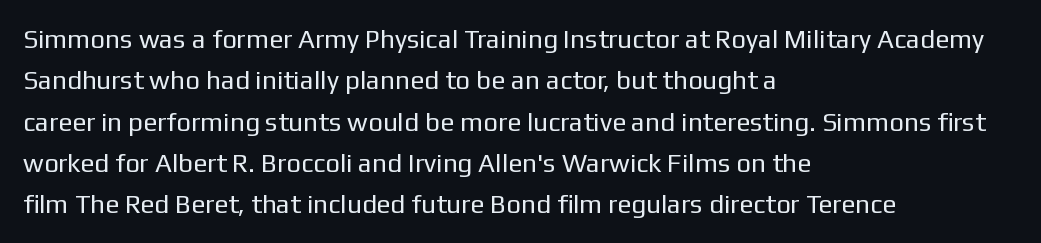
Q: Is the text bold? A: No.
Q: Is the text italic (slanted)? A: No, it is upright.
Q: Is the text underlined? A: No.
Q: How is the paragraph aligned? A: Left-aligned.
Q: Is the spacing between letters normal or unusually wide? A: Normal.
Q: Is the spacing between lines tight, normal or loose? A: Normal.
